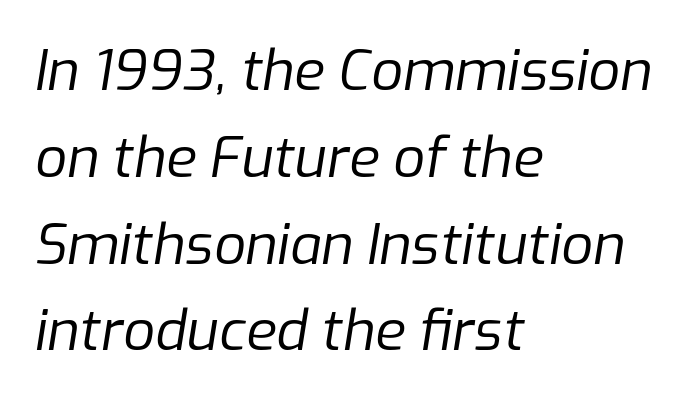
The rows are spaced the way most documents space them. The passage shown has conventional tracking throughout. Underline: absent. There's an unmistakable incline to the writing here.
